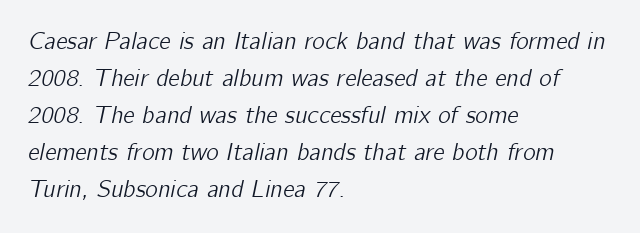
Q: Is the text italic (slanted)? A: Yes, it leans right by about 12 degrees.
Q: Is the text underlined? A: No.
Q: How is the paragraph aligned? A: Left-aligned.
Q: Is the spacing between letters normal or unusually wide? A: Normal.
Q: Is the spacing between lines tight, normal or loose? A: Normal.
